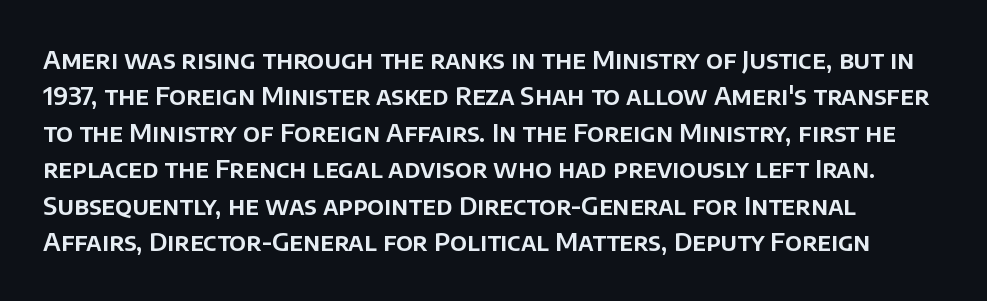
{"italic": "no", "underline": "no", "line_spacing": "normal", "line_spacing_ratio": 1.46, "letter_spacing": "normal", "letter_spacing_em": 0.0, "glyph_px": 25}
